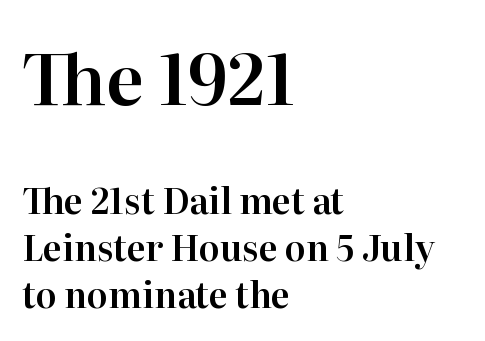
The image shows 70 px serif type, upright; set left-aligned, normal line spacing (1.34x), normal letter spacing, not underlined; the first (top) block is 2.0x larger; high stroke contrast and a medium x-height.
